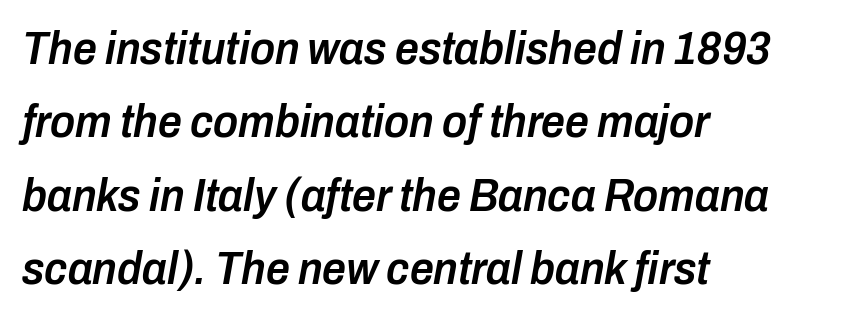
The image shows 47 px semibold, condensed type, italic (leaning right); set left-aligned, normal line spacing (1.56x), normal letter spacing, not underlined; low stroke contrast and a medium x-height.
